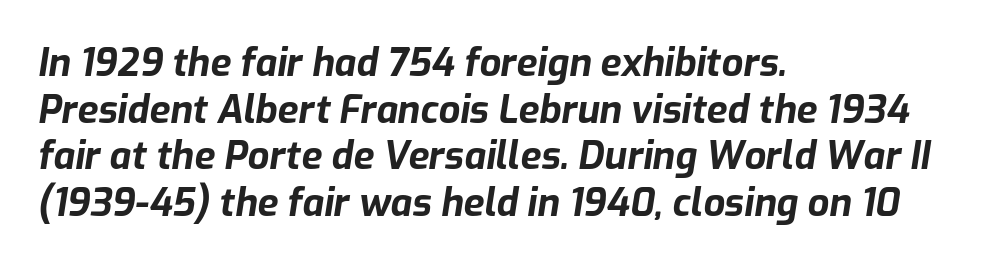
Q: Is the text bold? A: Yes.
Q: Is the text italic (slanted)? A: Yes, it leans right by about 9 degrees.
Q: Is the text underlined? A: No.
Q: How is the paragraph aligned? A: Left-aligned.
Q: Is the spacing between letters normal or unusually wide? A: Normal.
Q: Width (condensed, normal, or wide)? A: Normal.
Q: Stroke contrast? A: Low.
Q: x-height? A: Medium.
Q: Monospaced? A: No.
